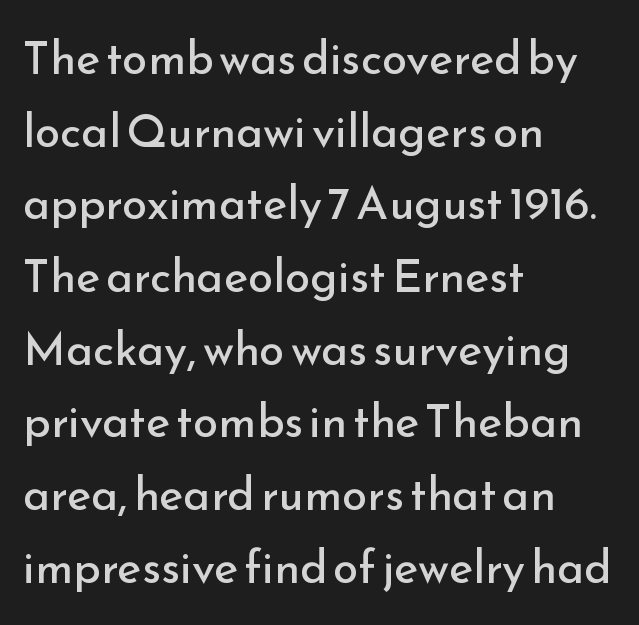
The image shows 46 px regular-weight sans-serif type, upright; set left-aligned, normal line spacing (1.58x), normal letter spacing, not underlined; low stroke contrast and a small x-height.
